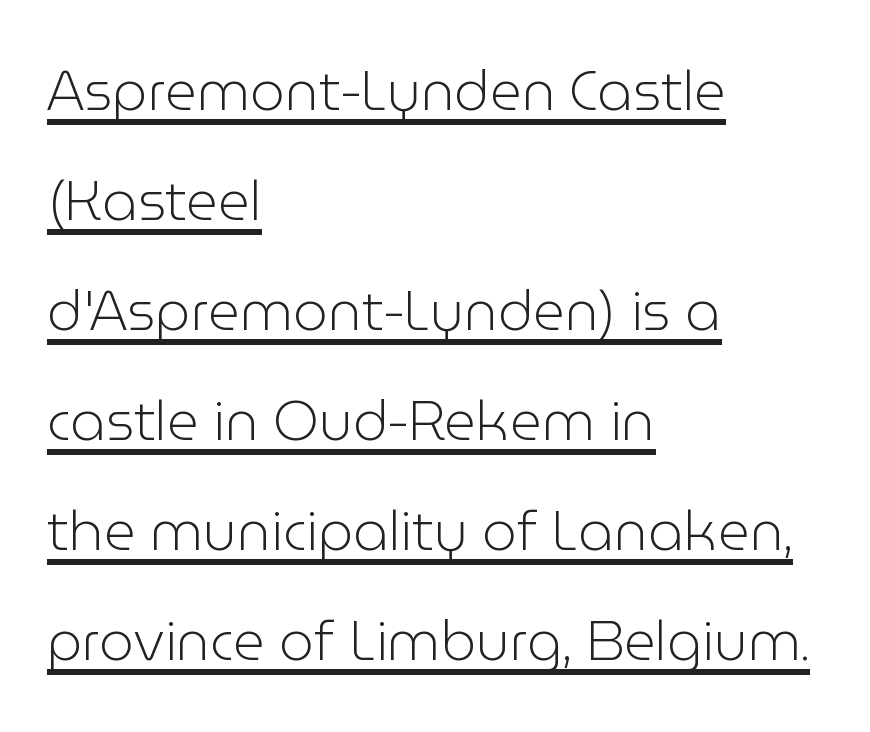
The image shows 55 px light sans-serif type, upright; set left-aligned, loose line spacing (2.0x), normal letter spacing, underlined; low stroke contrast and a medium x-height.
